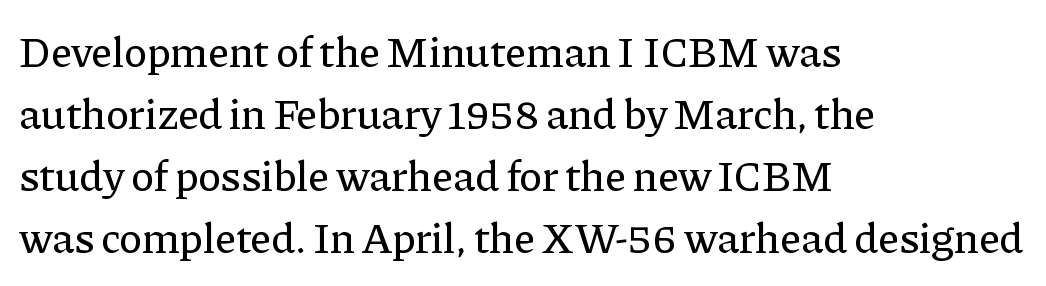
This sample uses a serif face. This sample has the flowing, uneven cadence of proportional lettering. Whoever set this chose a conventional vertical rhythm. Does extra space separate the letters? No, they use regular spacing. The specimen reads as upright at a glance. The typesetter chose a ragged-right arrangement here.
